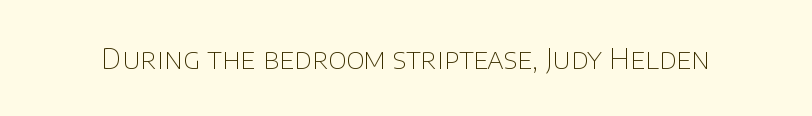
The image shows 28 px thin sans-serif type, upright; set normal letter spacing, not underlined; low stroke contrast and a large x-height.
